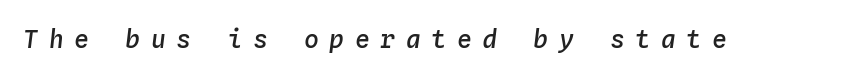
{"italic": "yes", "lean": "right", "slant_degrees": 4, "bold": "semi", "underline": "no", "letter_spacing": "wide", "letter_spacing_em": 0.42, "glyph_px": 25}
